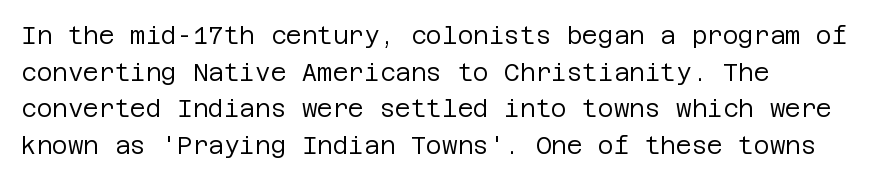
Q: Is the text bold? A: No.
Q: Is the text italic (slanted)? A: No, it is upright.
Q: Is the text underlined? A: No.
Q: How is the paragraph aligned? A: Left-aligned.
Q: Is the spacing between letters normal or unusually wide? A: Normal.
Q: Is the spacing between lines tight, normal or loose? A: Normal.
